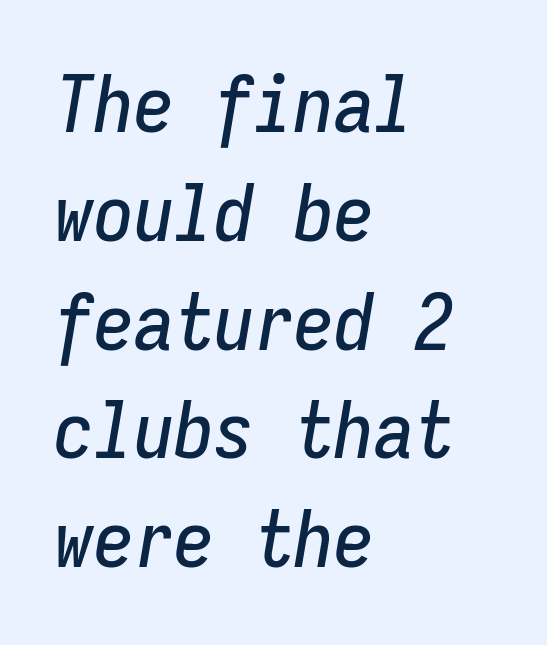
Q: Is the text italic (slanted)? A: Yes, it leans right by about 9 degrees.
Q: Is the text underlined? A: No.
Q: How is the paragraph aligned? A: Left-aligned.
Q: Is the spacing between letters normal or unusually wide? A: Normal.
Q: Is the spacing between lines tight, normal or loose? A: Normal.
Q: Width (condensed, normal, or wide)? A: Condensed.
Q: Stroke contrast? A: Low.
Q: x-height? A: Medium.
Q: Monospaced? A: Yes.
